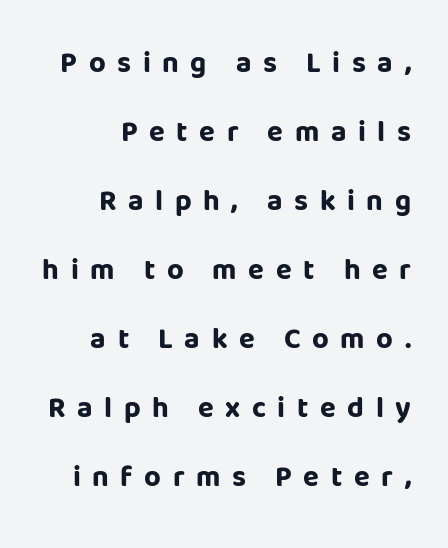
Quick note: underline off. This rendering employs a face without finishing strokes, i.e., a sans-serif. Look at the tracking — it's clearly loosened, letters drifting apart. Looks like regular typesetting: each glyph gets only the width it needs. The ragged edge is on the left, which tells us the setting is flush right. What's the leading like? Stretched, with rows far apart.
